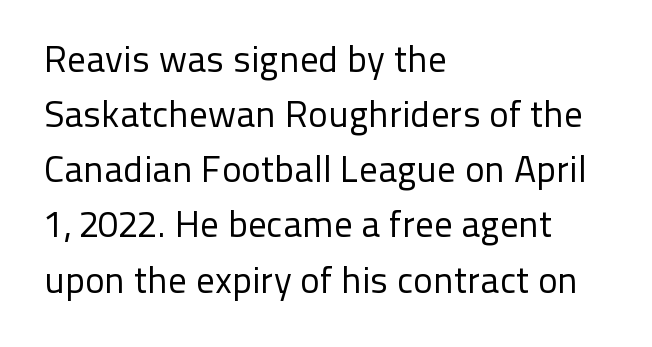
Counters stay open thanks to moderate or lighter strokes. Observe the absence of serifs on each vertical stroke in this sample. Rendered with straight, roman letterforms. The compositor pushed each line to the left boundary.
